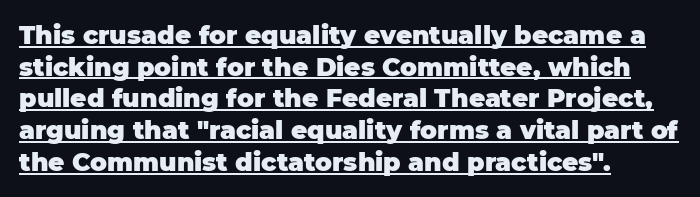
The rag falls on the right side of this text block. Vertical spacing — default. You can see a thin bar hugging the bottom of the glyphs. Emphasis by weight is at full strength: bold. These lines were composed using upright roman letters.
